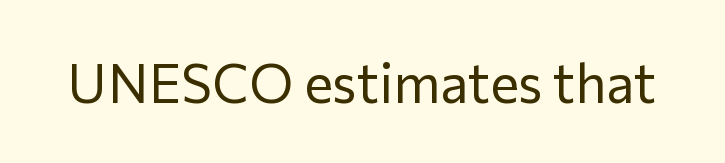
I'd call this a sans setting — the letters go barefoot. You could not count columns in this text — the font is proportionally spaced. No italicization has been applied; the sample stays upright. Is the stroke heavy? The answer is a plain regular-or-lighter.
